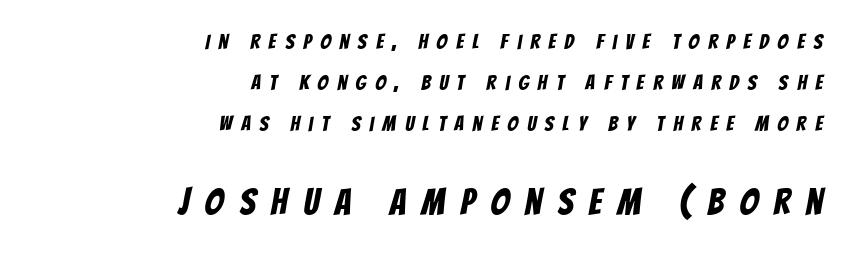
Check the space under the baseline: it is left empty. Each letter keeps its own natural width here, so spacing adapts to shape. The letters are spread apart with noticeably loose tracking. Note: no serifs on the glyphs. Is there much room between lines? Yes — plenty of vertical air separates them.
